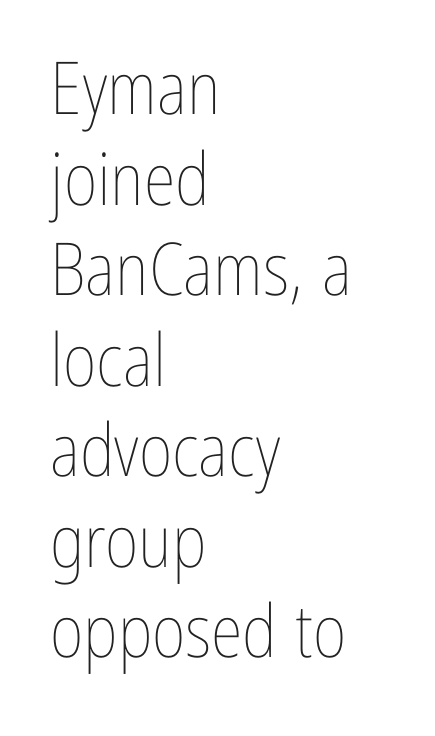
{"italic": "no", "bold": "no", "weight": "thin", "width": "condensed", "stroke_contrast": "low", "x_height": "medium", "monospaced": "no", "underline": "no", "align": "left", "line_spacing_ratio": 1.24, "letter_spacing": "normal", "letter_spacing_em": 0.0, "glyph_px": 73}
